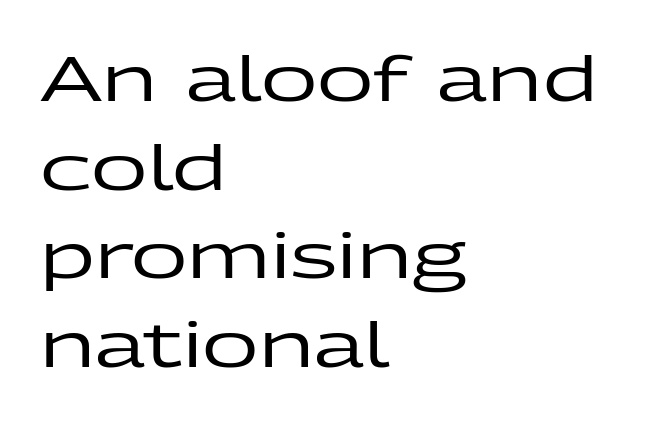
The image shows 62 px wide sans-serif type, upright; set left-aligned, normal line spacing (1.43x), normal letter spacing, not underlined; low stroke contrast and a medium x-height.
